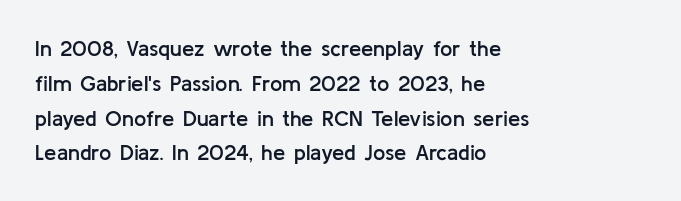
The image shows 22 px text type, upright; set left-aligned, normal line spacing (1.58x), normal letter spacing, not underlined.
